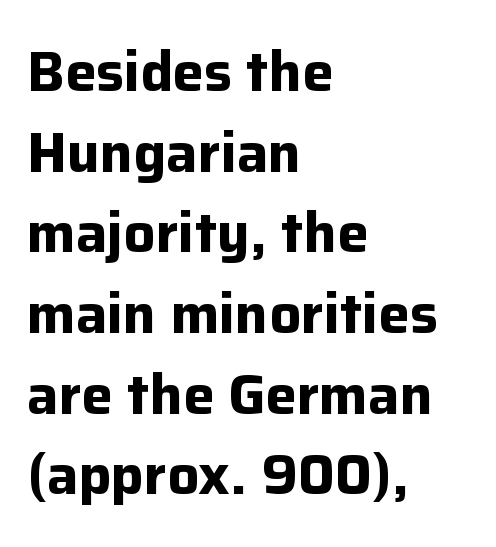
Here the glyphs are tracked normally, forming tight word shapes. Regular leading. The letters carry no serifs — their stems end cleanly without finishing strokes. Leftover space on each line is placed entirely after the last word. Just letters on the line, the space beneath them empty. Quick note: not italic, upright.
